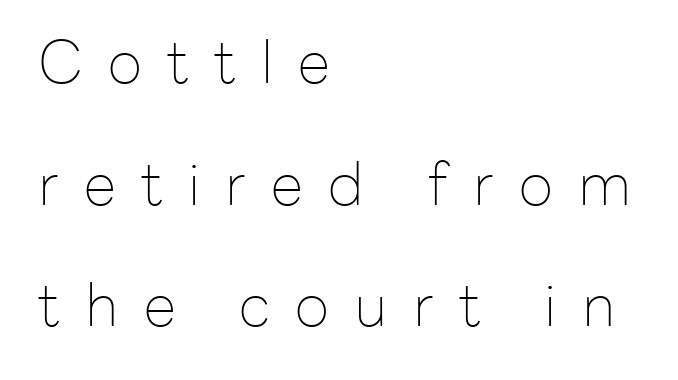
Spacing verdict: proportional, widths tailored to each character. Clear beneath every line of the passage. The rendering anchors every line to the left-hand side. Each stroke keeps to a modest, everyday thickness or less. Upright lettering throughout.
